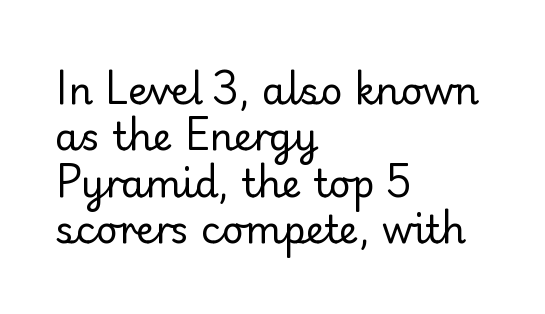
{"serif": "no", "italic": "no", "bold": "no", "weight": "regular", "width": "normal", "stroke_contrast": "low", "x_height": "small", "monospaced": "no", "underline": "no", "align": "left", "line_spacing_ratio": 1.22, "letter_spacing": "normal", "letter_spacing_em": 0.0, "glyph_px": 38}
